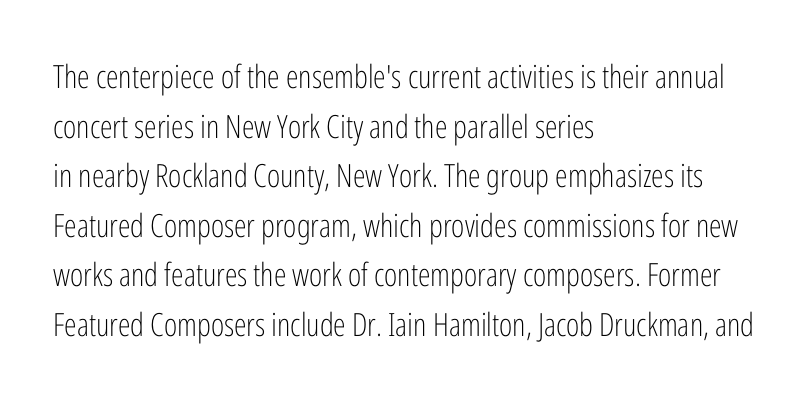
Reading down the block, your eye returns to a fixed left position each line. This is the regular roman posture of the typeface. This rendering leaves character spacing at its baseline value. Nothing sits at the stroke ends, so this counts as sans-serif.
